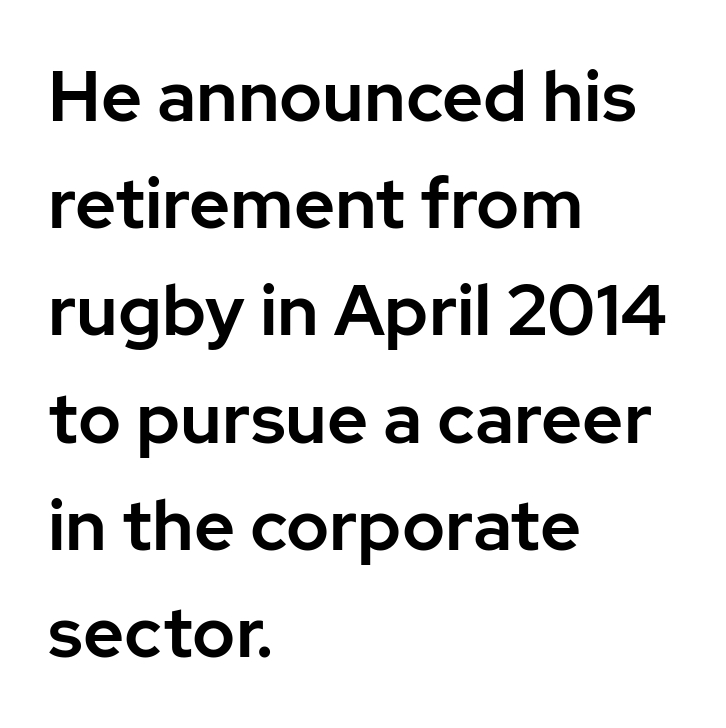
The image shows 71 px sans-serif type, upright; set left-aligned, normal line spacing (1.51x), normal letter spacing, not underlined; low stroke contrast and a medium x-height.
